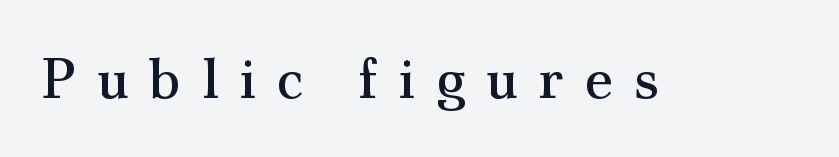
The passage shown is typed in a proportional face where columns would drift. The tracking jumps out immediately: characters are airy and widely separated. On a weight scale, this lands at 450 or below. The typography opts for an upright posture over an oblique one. Descenders hang freely into open space. Are there feet on the stems? There are — it's a serif.
